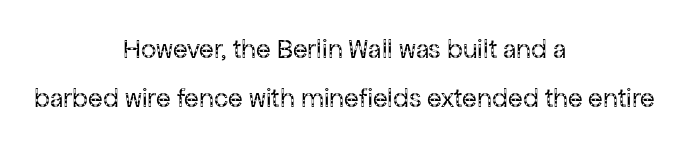
{"italic": "no", "bold": "no", "underline": "no", "align": "center", "line_spacing_ratio": 1.83, "letter_spacing": "normal", "letter_spacing_em": 0.0, "glyph_px": 27}
